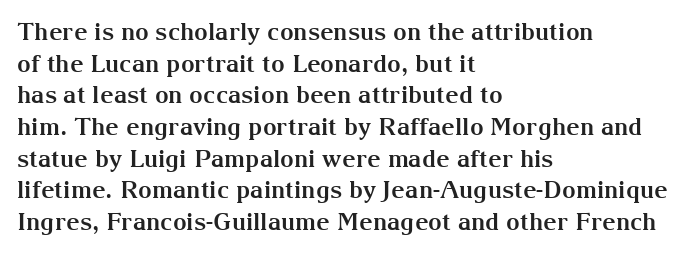
Honestly, the letter spacing is just normal — you wouldn't notice it. One glance says typical: line gaps are just what's usual. These lines stack with their left ends in a neat column. The type sits square on the baseline with zero lean. Descender tails drop into unmarked territory. How heavy is the stroke? Heavy — this is a bold.
